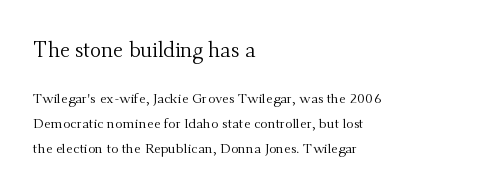
Q: Is the text bold? A: No.
Q: Is the text italic (slanted)? A: No, it is upright.
Q: Is the text underlined? A: No.
Q: How is the paragraph aligned? A: Left-aligned.
Q: Is the spacing between letters normal or unusually wide? A: Normal.
Q: Which block of text is set in a larger size, the first (top) or the second (bottom)? A: The first (top) one.
